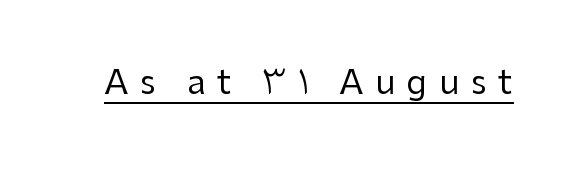
Q: Is the text bold? A: No.
Q: Is the text italic (slanted)? A: No, it is upright.
Q: Is the typeface a serif or a sans-serif typeface? A: Sans-serif.
Q: Is the text underlined? A: Yes.
Q: Is the spacing between letters normal or unusually wide? A: Unusually wide.
Q: Width (condensed, normal, or wide)? A: Normal.
Q: Stroke contrast? A: Low.
Q: x-height? A: Medium.
Q: Monospaced? A: No.
